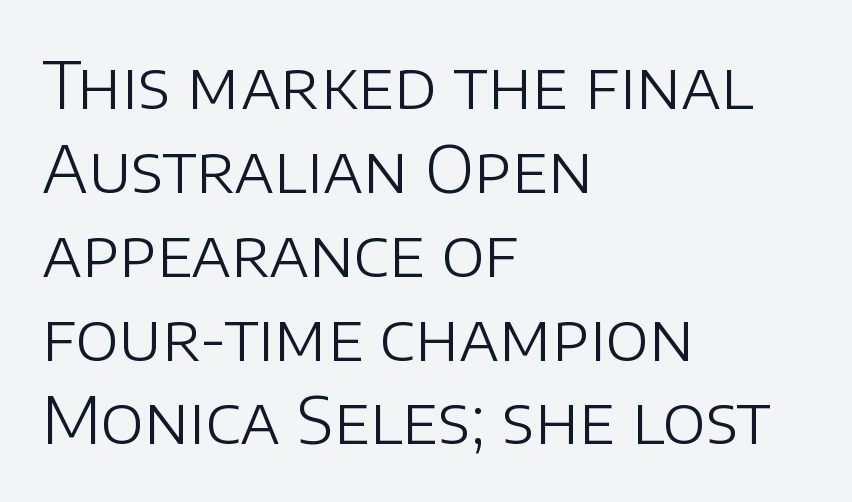
{"serif": "no", "italic": "no", "bold": "no", "weight": "light", "width": "normal", "stroke_contrast": "low", "x_height": "large", "monospaced": "no", "underline": "no", "align": "left", "line_spacing": "normal", "line_spacing_ratio": 1.29, "letter_spacing": "normal", "letter_spacing_em": 0.0, "glyph_px": 65}
